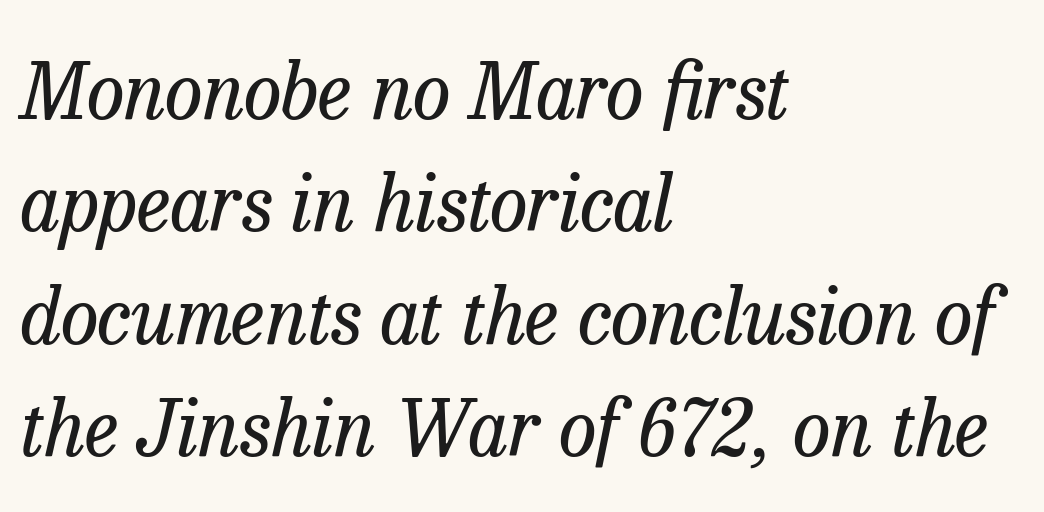
There is no visible air inserted between adjacent glyphs. One-word summary of the alignment: left. No heavy texture on the line: the type isn't bold. Letters rest on an invisible, unmarked baseline.
